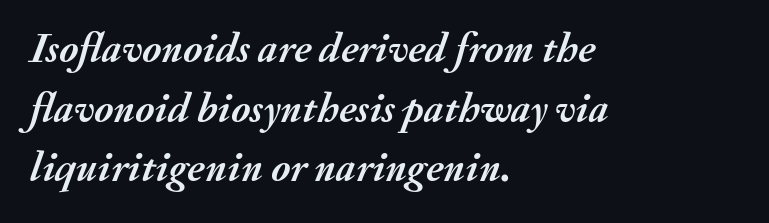
The lettering tilts uniformly, giving the passage an italic look. Baseline-to-baseline distance is the conventional proportion of letter height. The rendering uses natural spacing where letterforms have individual widths. A bare baseline throughout the passage.
